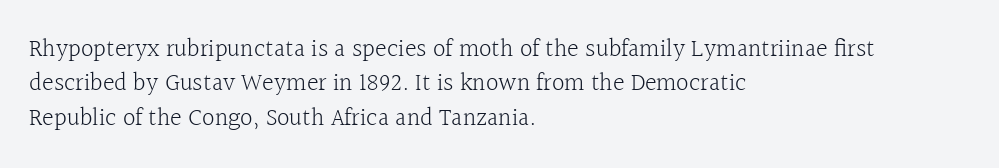
The image shows 25 px text type, upright; set left-aligned, normal line spacing (1.38x), normal letter spacing, not underlined.
